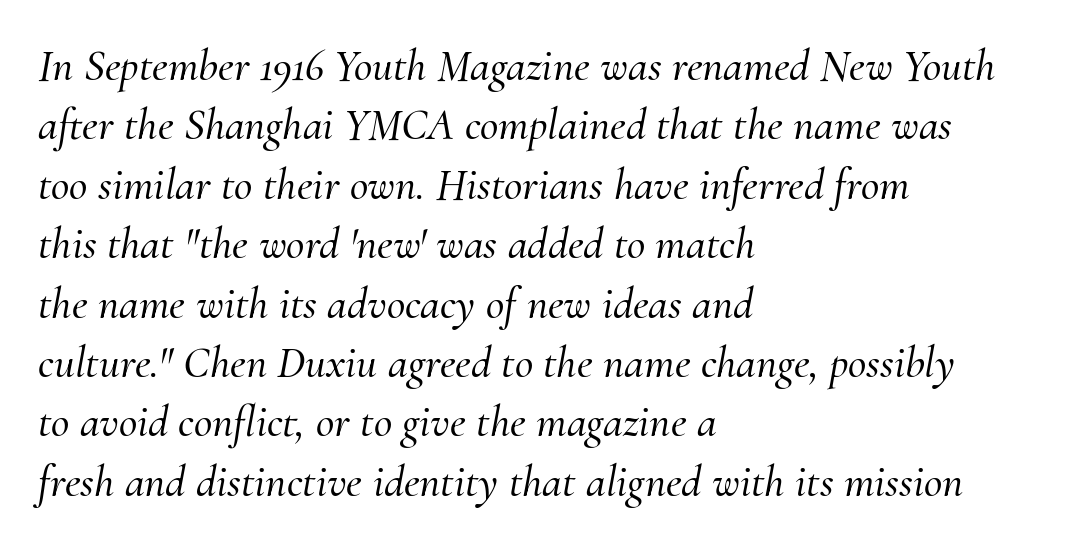
Q: Is the text italic (slanted)? A: Yes, it leans right by about 10 degrees.
Q: Is the typeface a serif or a sans-serif typeface? A: Serif.
Q: Is the text underlined? A: No.
Q: How is the paragraph aligned? A: Left-aligned.
Q: Is the spacing between letters normal or unusually wide? A: Normal.
Q: Is the spacing between lines tight, normal or loose? A: Normal.
Q: Width (condensed, normal, or wide)? A: Normal.
Q: Stroke contrast? A: Medium.
Q: x-height? A: Small.
Q: Monospaced? A: No.
